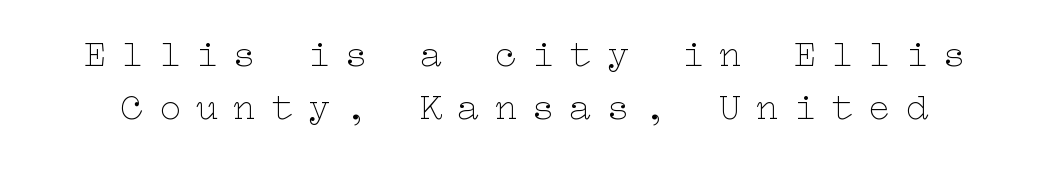
{"italic": "no", "bold": "no", "weight": "thin", "width": "wide", "stroke_contrast": "low", "x_height": "medium", "underline": "no", "line_spacing": "normal", "line_spacing_ratio": 1.43, "letter_spacing": "wide", "letter_spacing_em": 0.41, "glyph_px": 37}
